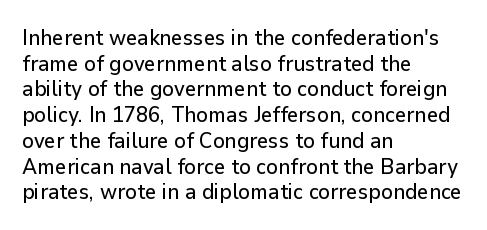
Q: Is the text italic (slanted)? A: No, it is upright.
Q: Is the text underlined? A: No.
Q: How is the paragraph aligned? A: Left-aligned.
Q: Is the spacing between letters normal or unusually wide? A: Normal.
